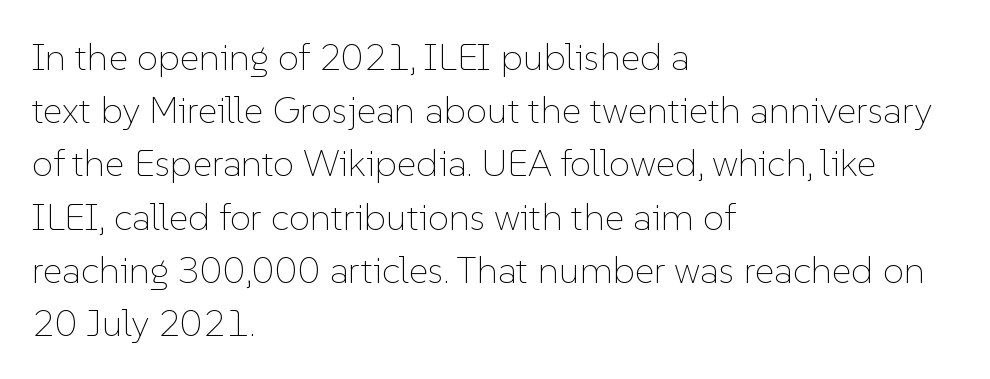
Q: Is the text bold? A: No.
Q: Is the text italic (slanted)? A: No, it is upright.
Q: Is the text underlined? A: No.
Q: How is the paragraph aligned? A: Left-aligned.
Q: Is the spacing between letters normal or unusually wide? A: Normal.
Q: Is the spacing between lines tight, normal or loose? A: Normal.
Q: Width (condensed, normal, or wide)? A: Normal.
Q: Stroke contrast? A: Low.
Q: x-height? A: Medium.
Q: Monospaced? A: No.
